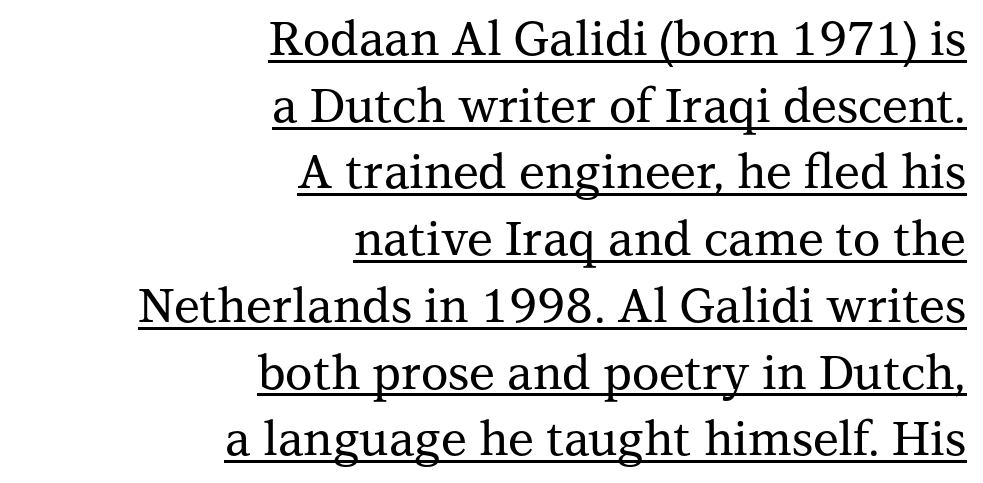
Somebody hit Ctrl+U on this one — the words are underlined. Horizontal bands of white between lines are of average thickness. These lines were composed using upright roman letters. Spacing verdict: proportional, widths tailored to each character. Serif or sans? Serif — the stroke terminals have little feet.
